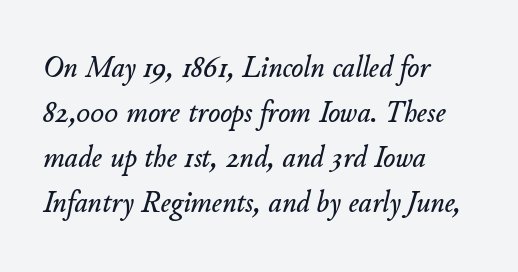
The image shows 32 px text type, italic (leaning right); set left-aligned, normal line spacing (1.41x), normal letter spacing, not underlined; low stroke contrast and a small x-height.
